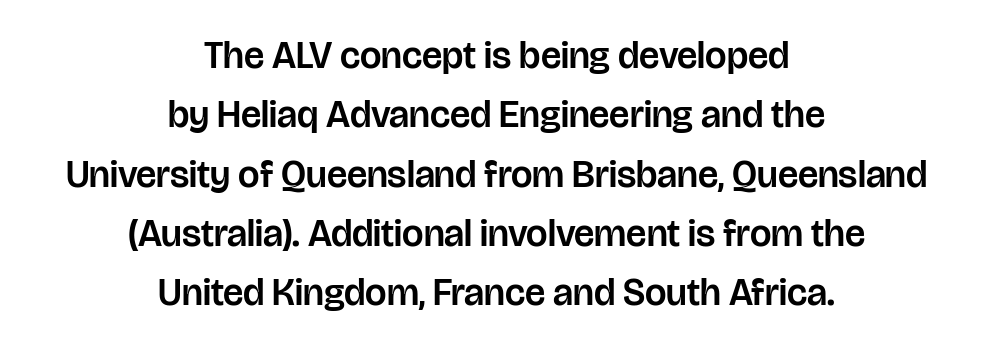
The image shows 38 px sans-serif type, upright; set centered, normal line spacing (1.56x), normal letter spacing, not underlined; low stroke contrast and a large x-height.
